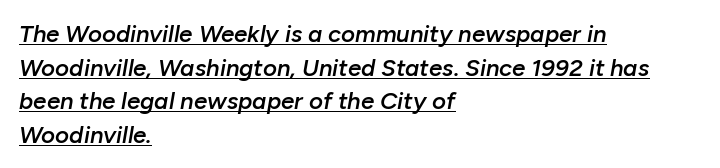
Caption: standard tracking, unaltered. Has an underline been added? It has. Notice how the stems are inclined rather than vertical — that's the hallmark of italics. Weight: semibold (demi). Every row of glyphs begins at an identical x-position on the left.
